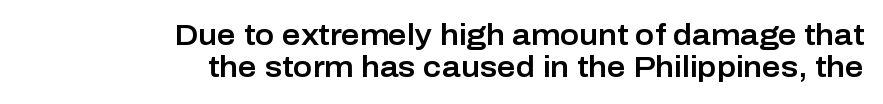
{"serif": "no", "italic": "no", "width": "normal", "stroke_contrast": "low", "x_height": "medium", "monospaced": "no", "underline": "no", "align": "right", "line_spacing": "tight", "line_spacing_ratio": 1.11, "letter_spacing": "normal", "letter_spacing_em": 0.0, "glyph_px": 29}
